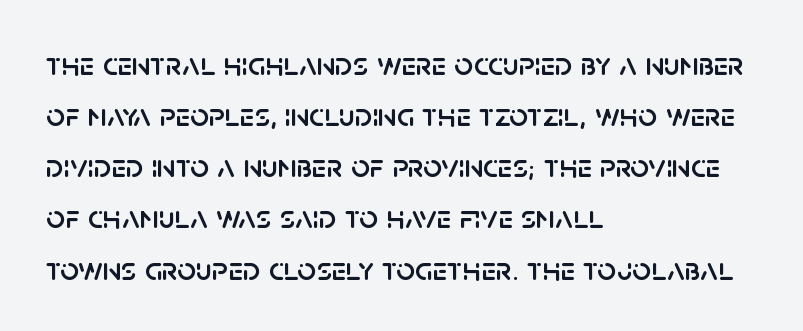
{"serif": "no", "italic": "no", "width": "normal", "stroke_contrast": "low", "x_height": "large", "monospaced": "no", "underline": "no", "align": "left", "line_spacing": "normal", "line_spacing_ratio": 1.55, "letter_spacing": "normal", "letter_spacing_em": 0.0, "glyph_px": 33}
